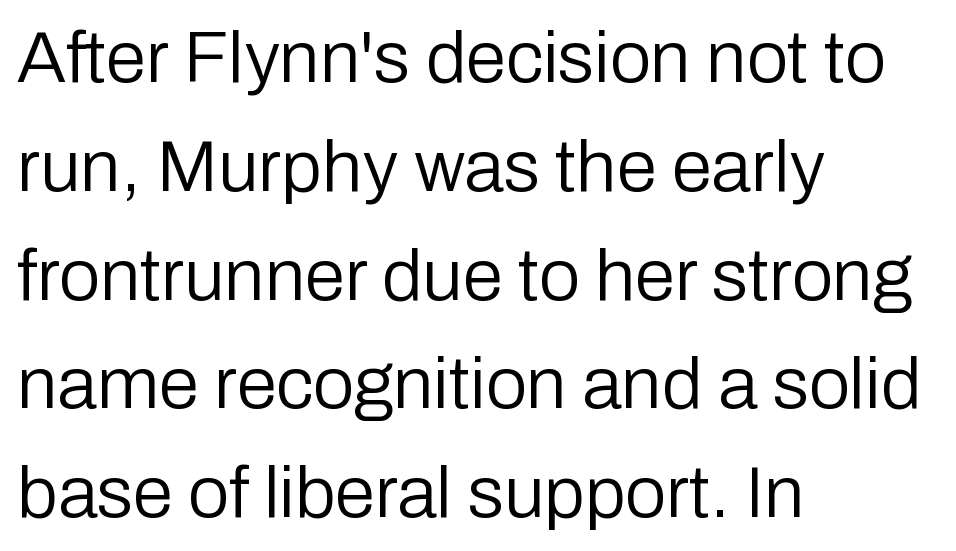
{"serif": "no", "italic": "no", "bold": "no", "weight": "regular", "width": "normal", "stroke_contrast": "low", "x_height": "medium", "monospaced": "no", "underline": "no", "align": "left", "line_spacing": "normal", "line_spacing_ratio": 1.49, "letter_spacing": "normal", "letter_spacing_em": 0.0, "glyph_px": 73}
